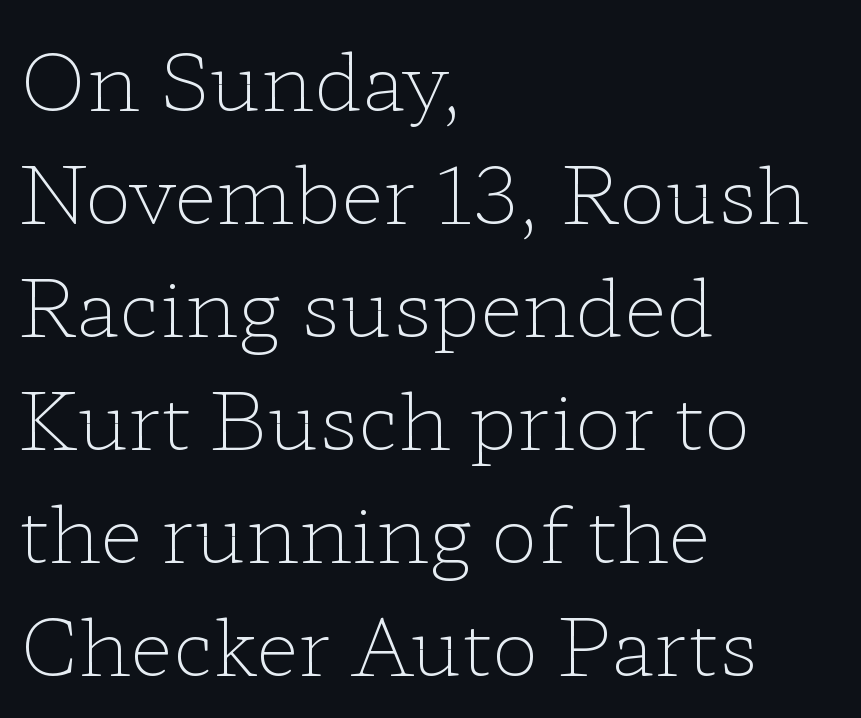
{"serif": "yes", "italic": "no", "bold": "no", "weight": "light", "width": "wide", "stroke_contrast": "low", "x_height": "medium", "monospaced": "no", "underline": "no", "align": "left", "line_spacing": "normal", "line_spacing_ratio": 1.43, "letter_spacing": "normal", "letter_spacing_em": 0.0, "glyph_px": 79}
